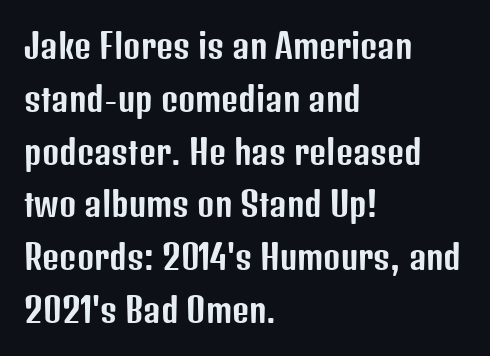
This sample uses a sans-serif face. If you measured baseline to baseline, you'd find a middling distance. Layout note: lines flush left. What stands out about the letter spacing? Nothing — it is the standard amount. The lettering holds an erect, upright posture throughout. Check under the words: just untouched page.
